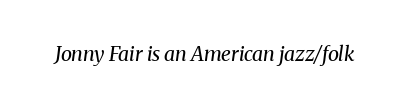
Q: Is the text bold? A: No.
Q: Is the text italic (slanted)? A: Yes, it leans right by about 8 degrees.
Q: Is the text underlined? A: No.
Q: Is the spacing between letters normal or unusually wide? A: Normal.
